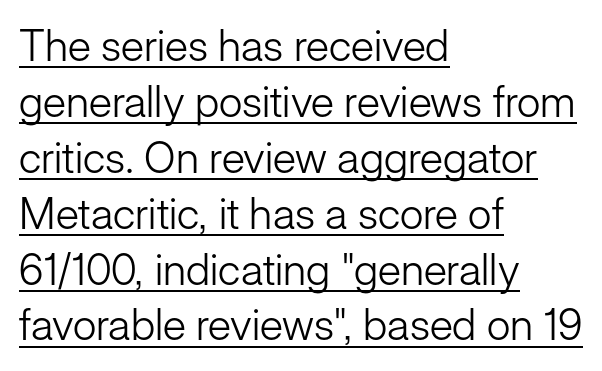
{"serif": "no", "italic": "no", "bold": "no", "weight": "light", "width": "normal", "stroke_contrast": "low", "x_height": "medium", "monospaced": "no", "underline": "yes", "align": "left", "line_spacing": "normal", "line_spacing_ratio": 1.3, "letter_spacing": "normal", "letter_spacing_em": 0.0, "glyph_px": 43}
